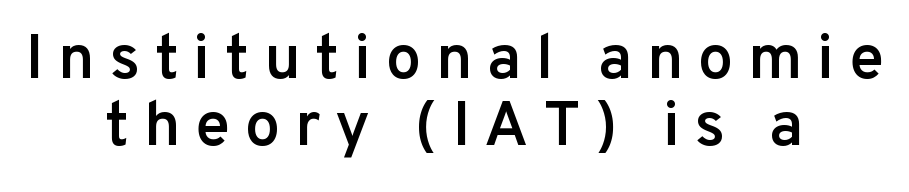
{"serif": "no", "italic": "no", "bold": "semi", "weight": "semibold", "width": "normal", "stroke_contrast": "low", "x_height": "medium", "monospaced": "no", "underline": "no", "align": "center", "line_spacing": "tight", "line_spacing_ratio": 1.06, "letter_spacing": "wide", "letter_spacing_em": 0.23, "glyph_px": 63}
